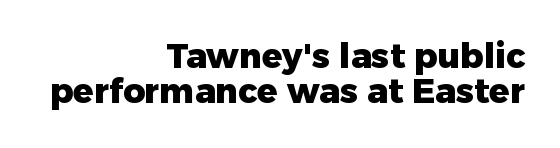
{"serif": "no", "italic": "no", "bold": "yes", "weight": "heavy", "width": "normal", "stroke_contrast": "low", "x_height": "medium", "monospaced": "no", "underline": "no", "align": "right", "line_spacing": "tight", "line_spacing_ratio": 1.03, "letter_spacing": "normal", "letter_spacing_em": 0.0, "glyph_px": 34}
